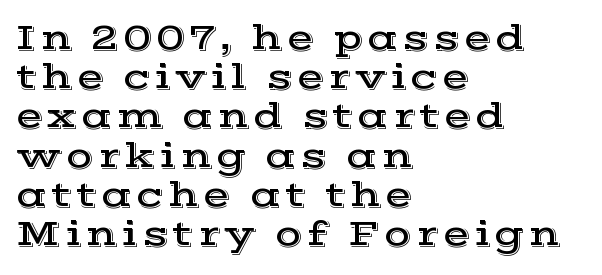
Compared with a centered layout, this one pins lines to the left instead. The gap between lines stays unmarked. These lines were composed using upright roman letters. The passage shown stacks its lines with hardly any gap. The characters display serif detailing at their extremities. The passage shown is typed in a proportional face where columns would drift.
